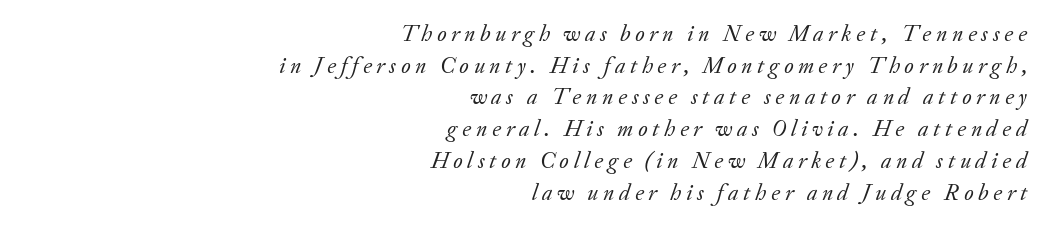
Q: Is the text bold? A: No.
Q: Is the text italic (slanted)? A: Yes, it leans right by about 20 degrees.
Q: Is the text underlined? A: No.
Q: How is the paragraph aligned? A: Right-aligned.
Q: Is the spacing between letters normal or unusually wide? A: Unusually wide.
Q: Is the spacing between lines tight, normal or loose? A: Normal.
